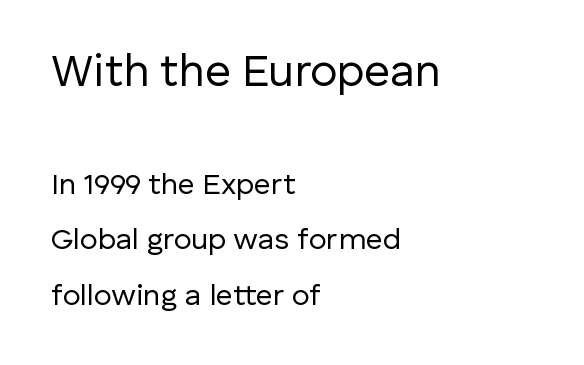
The image shows 45 px regular-weight sans-serif type, upright; set left-aligned, line spacing 1.86x, normal letter spacing, not underlined; the first (top) block is 1.5x larger; low stroke contrast and a medium x-height.
